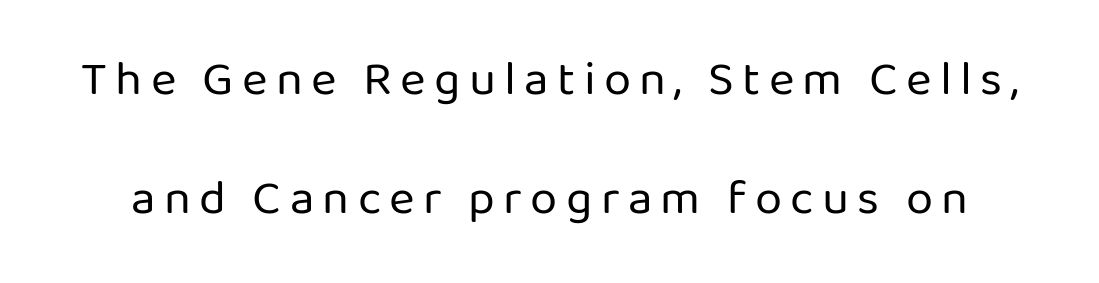
{"serif": "no", "italic": "no", "bold": "no", "weight": "regular", "width": "normal", "stroke_contrast": "low", "x_height": "medium", "monospaced": "no", "underline": "no", "line_spacing": "loose", "line_spacing_ratio": 2.43, "glyph_px": 49}
